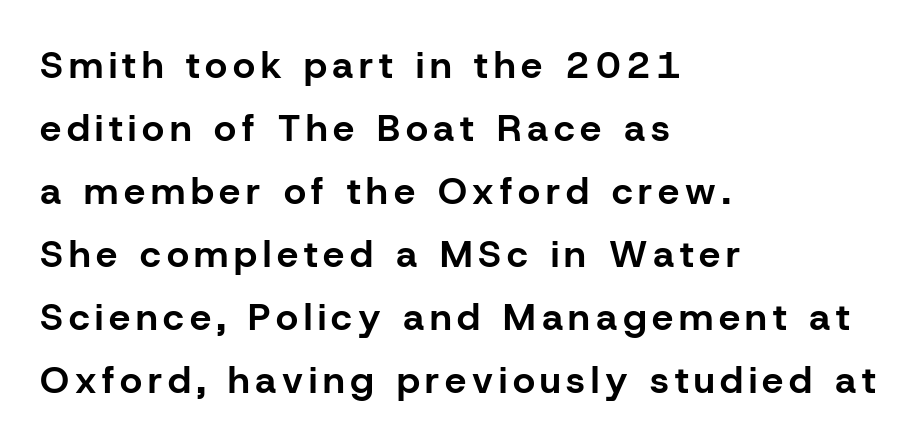
{"serif": "no", "italic": "no", "bold": "yes", "weight": "bold", "width": "normal", "stroke_contrast": "low", "x_height": "medium", "monospaced": "no", "underline": "no", "align": "left", "line_spacing": "normal", "line_spacing_ratio": 1.66, "glyph_px": 38}
